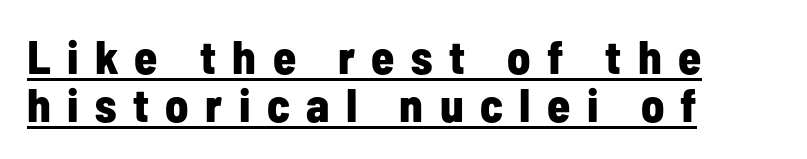
The image shows 47 px bold, condensed sans-serif type, upright; set left-aligned, tight line spacing (1.02x), unusually wide letter spacing (+0.35 em), underlined; low stroke contrast and a medium x-height.
